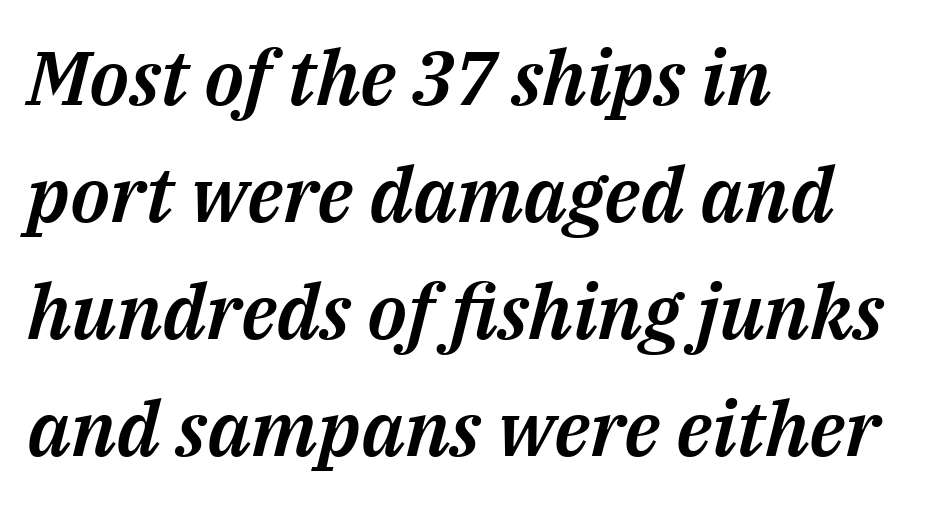
The type is set solid horizontally, with unmodified tracking. Descenders are the only things crossing below the line. The rag falls on the right side of this text block. Think of a printed novel: that variable character pitch is what you see here.
